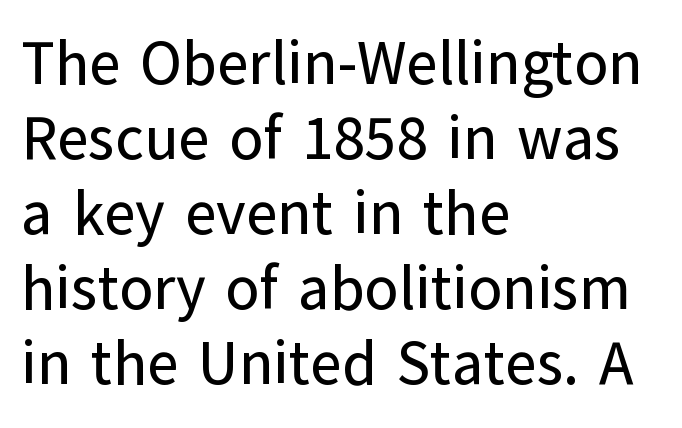
{"serif": "no", "italic": "no", "width": "normal", "stroke_contrast": "low", "x_height": "medium", "monospaced": "no", "underline": "no", "align": "left", "line_spacing_ratio": 1.23, "letter_spacing": "normal", "letter_spacing_em": 0.0, "glyph_px": 61}
